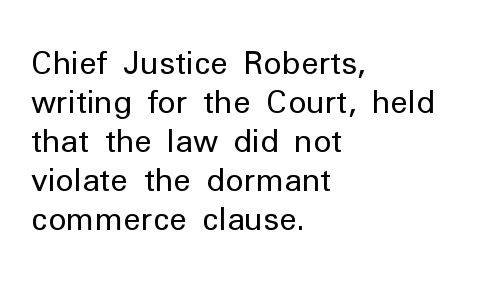
The image shows 31 px regular-weight sans-serif type, upright; set left-aligned, normal line spacing (1.26x), normal letter spacing, not underlined; low stroke contrast and a medium x-height.
